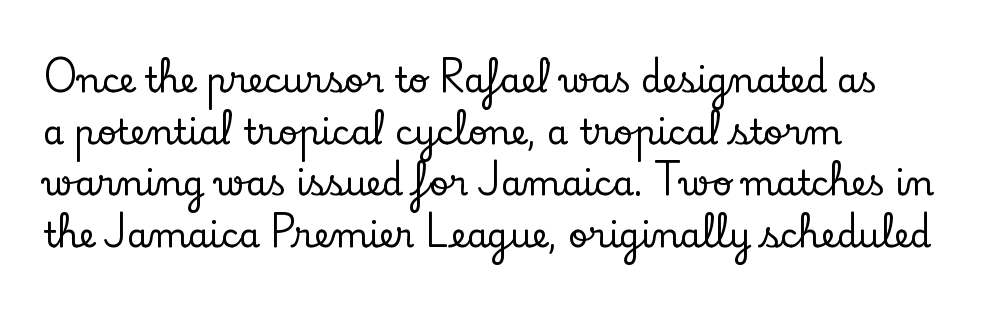
Q: Is the text italic (slanted)? A: No, it is upright.
Q: Is the text underlined? A: No.
Q: How is the paragraph aligned? A: Left-aligned.
Q: Is the spacing between letters normal or unusually wide? A: Normal.
Q: Is the spacing between lines tight, normal or loose? A: Normal.
Q: Width (condensed, normal, or wide)? A: Normal.
Q: Stroke contrast? A: Low.
Q: x-height? A: Small.
Q: Monospaced? A: No.
